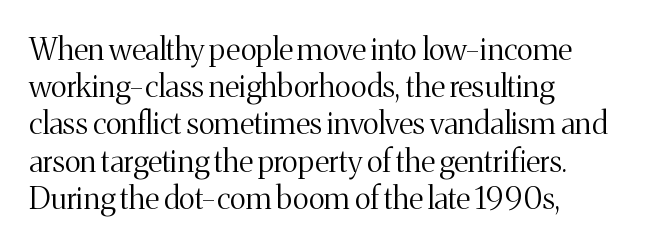
The image shows 31 px light serif type, upright; set left-aligned, line spacing 1.2x, normal letter spacing, not underlined; medium stroke contrast and a medium x-height.
